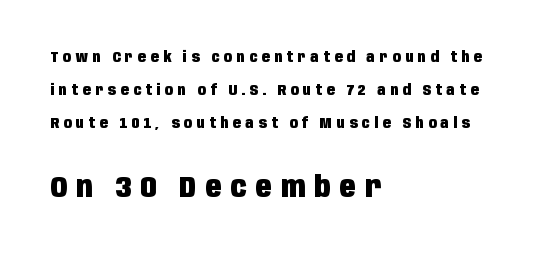
Q: Is the text bold? A: Yes.
Q: Is the text italic (slanted)? A: No, it is upright.
Q: Is the typeface a serif or a sans-serif typeface? A: Sans-serif.
Q: Is the text underlined? A: No.
Q: How is the paragraph aligned? A: Left-aligned.
Q: Is the spacing between letters normal or unusually wide? A: Unusually wide.
Q: Is the spacing between lines tight, normal or loose? A: Loose.
Q: Which block of text is set in a larger size, the first (top) or the second (bottom)? A: The second (bottom) one.
Q: Width (condensed, normal, or wide)? A: Condensed.
Q: Stroke contrast? A: Low.
Q: x-height? A: Large.
Q: Monospaced? A: No.
